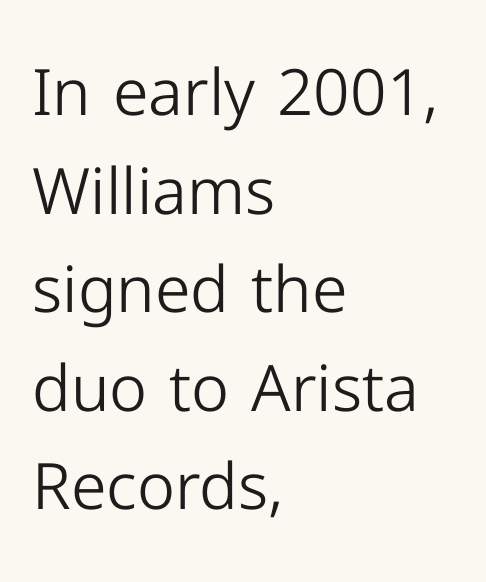
{"serif": "no", "italic": "no", "bold": "no", "weight": "light", "width": "normal", "stroke_contrast": "low", "x_height": "medium", "monospaced": "no", "underline": "no", "align": "left", "line_spacing": "normal", "line_spacing_ratio": 1.54, "letter_spacing": "normal", "letter_spacing_em": 0.0, "glyph_px": 64}
